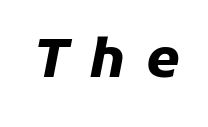
{"italic": "yes", "lean": "right", "slant_degrees": 11, "bold": "yes", "weight": "heavy", "width": "normal", "stroke_contrast": "low", "x_height": "medium", "monospaced": "no", "underline": "no", "letter_spacing": "wide", "letter_spacing_em": 0.38, "glyph_px": 54}
